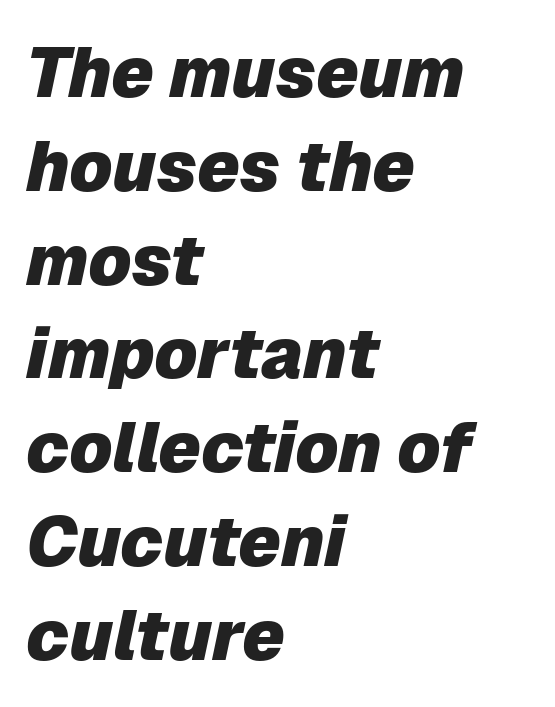
The passage shown is typed in a proportional face where columns would drift. The lettering tilts uniformly, giving the passage an italic look. Students, note that the glyphs here touch the page at normal intervals. The lines are quadded left. Descenders are the only things crossing below the line. Each glyph is drawn with heavy, bold strokes.
